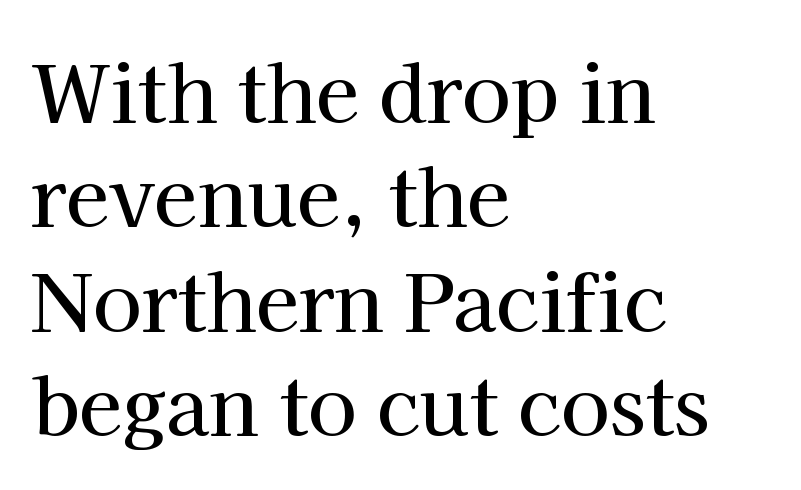
The image shows 79 px serif type, upright; set left-aligned, normal line spacing (1.32x), normal letter spacing, not underlined; high stroke contrast and a medium x-height.
